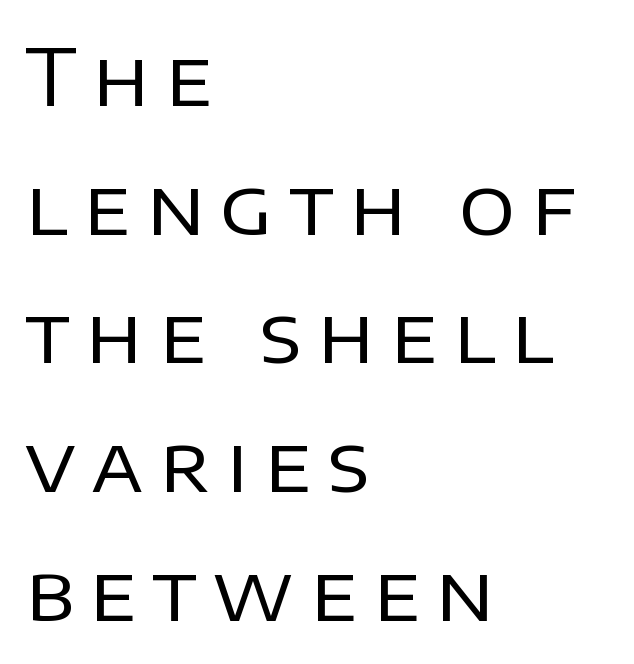
The image shows 78 px regular-weight sans-serif type, upright; set left-aligned, normal line spacing (1.65x), unusually wide letter spacing (+0.2 em), not underlined; low stroke contrast and a large x-height.
